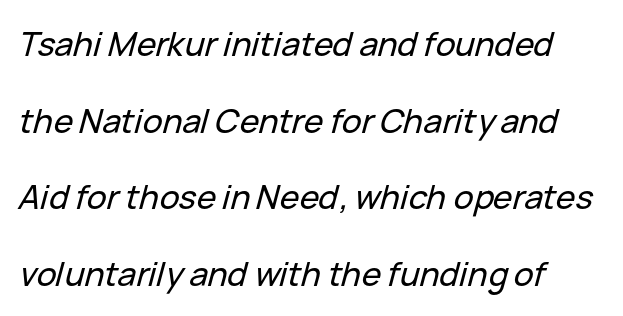
The image shows 33 px text type, italic (leaning right); set loose line spacing (2.32x), normal letter spacing, not underlined; low stroke contrast and a medium x-height.
